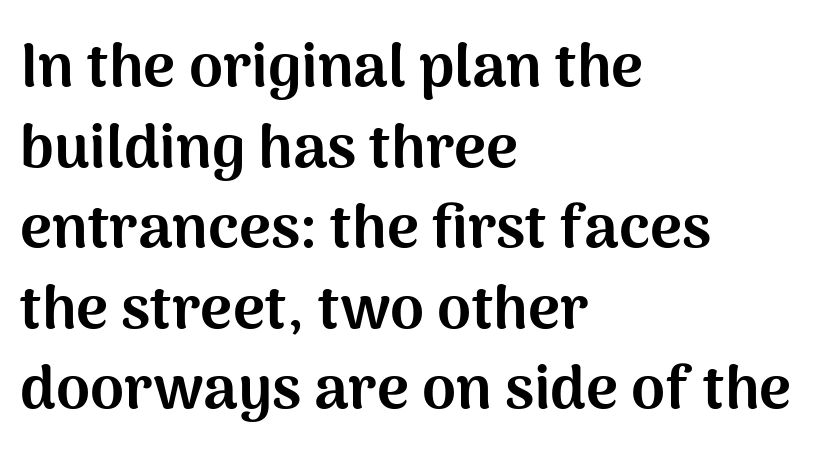
Q: Is the text bold? A: Yes.
Q: Is the text italic (slanted)? A: No, it is upright.
Q: Is the typeface a serif or a sans-serif typeface? A: Sans-serif.
Q: Is the text underlined? A: No.
Q: How is the paragraph aligned? A: Left-aligned.
Q: Is the spacing between letters normal or unusually wide? A: Normal.
Q: Is the spacing between lines tight, normal or loose? A: Normal.
Q: Width (condensed, normal, or wide)? A: Normal.
Q: Stroke contrast? A: Medium.
Q: x-height? A: Medium.
Q: Monospaced? A: No.
